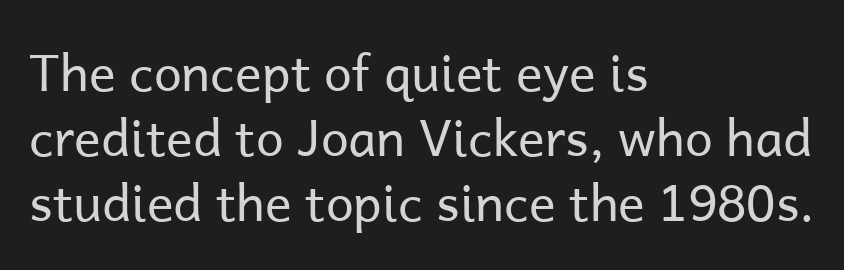
The image shows 50 px regular-weight sans-serif type, upright; set left-aligned, normal line spacing (1.3x), normal letter spacing, not underlined; low stroke contrast and a medium x-height.
